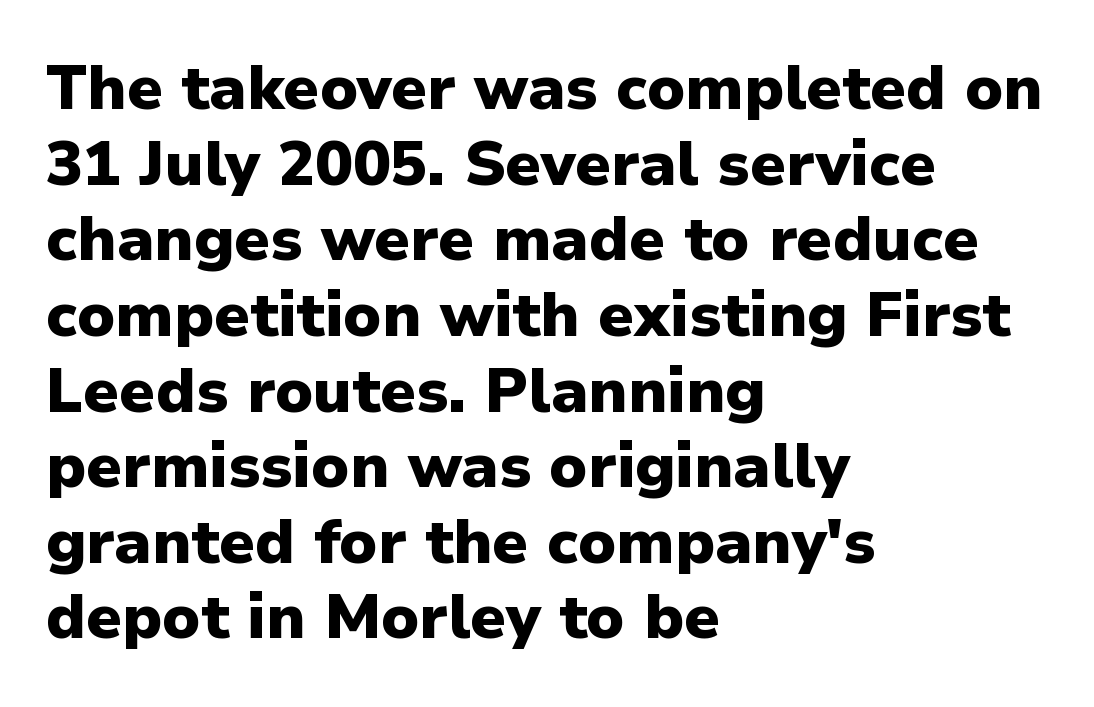
{"serif": "no", "italic": "no", "bold": "yes", "weight": "heavy", "width": "normal", "stroke_contrast": "low", "x_height": "medium", "monospaced": "no", "underline": "no", "align": "left", "line_spacing_ratio": 1.22, "letter_spacing": "normal", "letter_spacing_em": 0.0, "glyph_px": 62}
